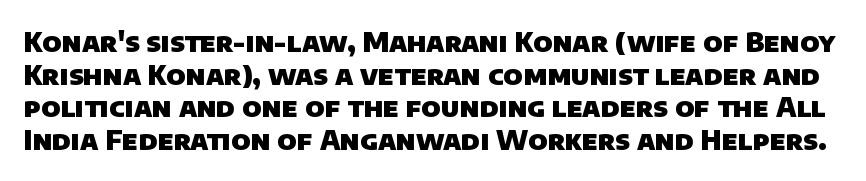
Q: Is the text bold? A: Yes.
Q: Is the text underlined? A: No.
Q: Is the spacing between letters normal or unusually wide? A: Normal.
